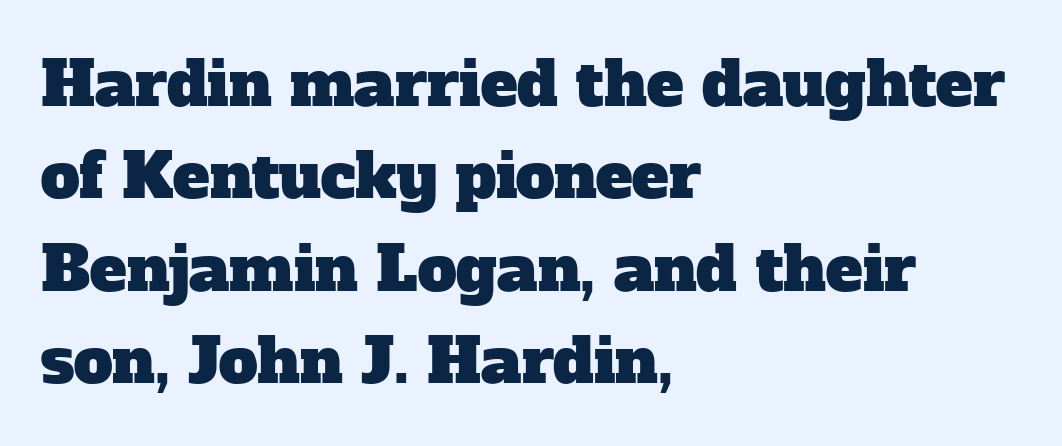
What stands out about the letter spacing? Nothing — it is the standard amount. Is the block centered? No — it sits flush against the left margin. Each new line begins a customary step beneath the previous one. You could not count columns in this text — the font is proportionally spaced.
